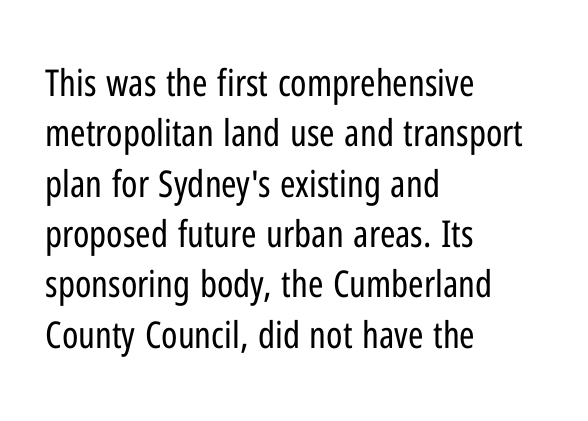
If you measured baseline to baseline, you'd find a middling distance. Descenders are the only things crossing below the line. The paragraph has a hard left edge and a soft right edge. Style check: upright. The typeface chosen for these lines omits serifs. Compared with typical body copy, the letter spacing here is the same.
